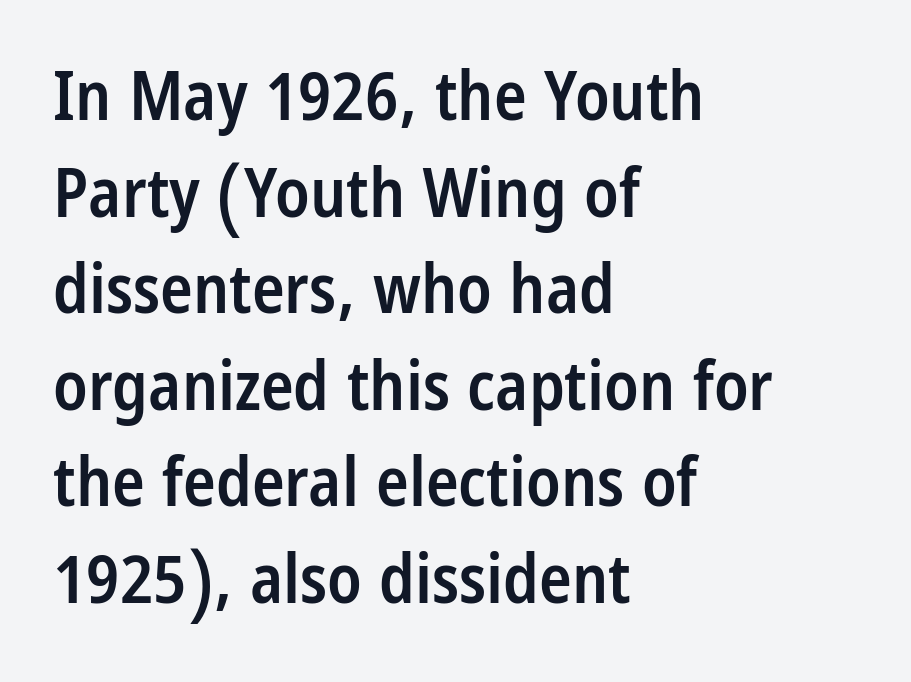
The image shows 68 px semibold, condensed sans-serif type, upright; set left-aligned, normal line spacing (1.42x), normal letter spacing, not underlined; low stroke contrast and a large x-height.
